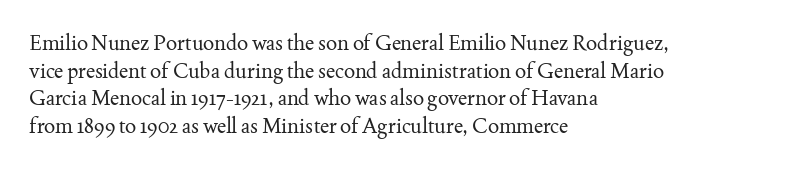
The image shows 21 px text type, upright; set left-aligned, normal line spacing (1.32x), normal letter spacing, not underlined.
